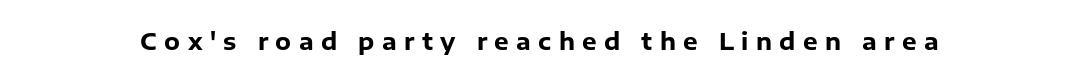
The axis of the letterforms is exactly vertical. Anything drawn beneath the words? Only blank space. Students, this is bold: see how much ink each stroke carries. What stands out about the letter spacing? Its width — letters are far apart.
